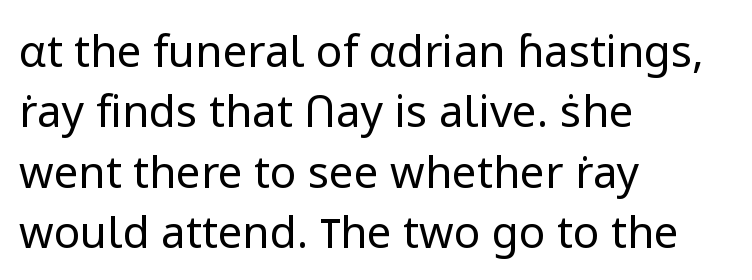
The foot of each line stays bare and open. Stem width sits at or under what a default text font uses. How would I describe the line gaps? Plain and ordinary. This sample uses a sans-serif face.
